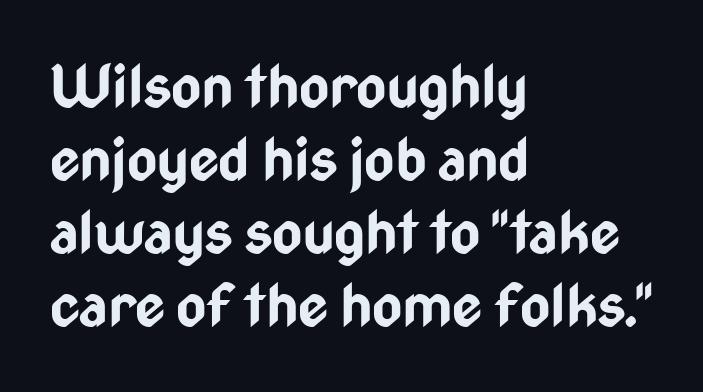
The string is rendered with underlining switched off. No feet cap the strokes, marking this as sans-serif type. You can tell it's not italic because the verticals are truly vertical. Line spacing here is normal. Look at the stroke-to-counter ratio: heavy, a bold.
